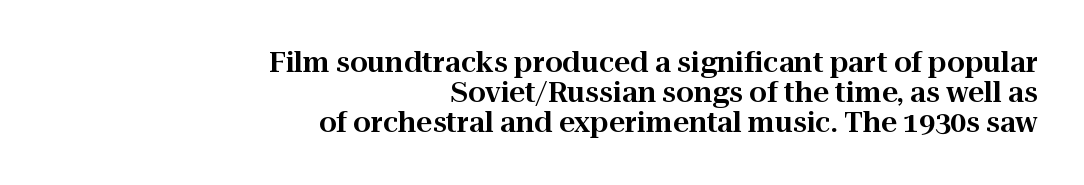
The image shows 28 px serif type, upright; set right-aligned, tight line spacing (1.07x), normal letter spacing, not underlined; high stroke contrast and a medium x-height.
